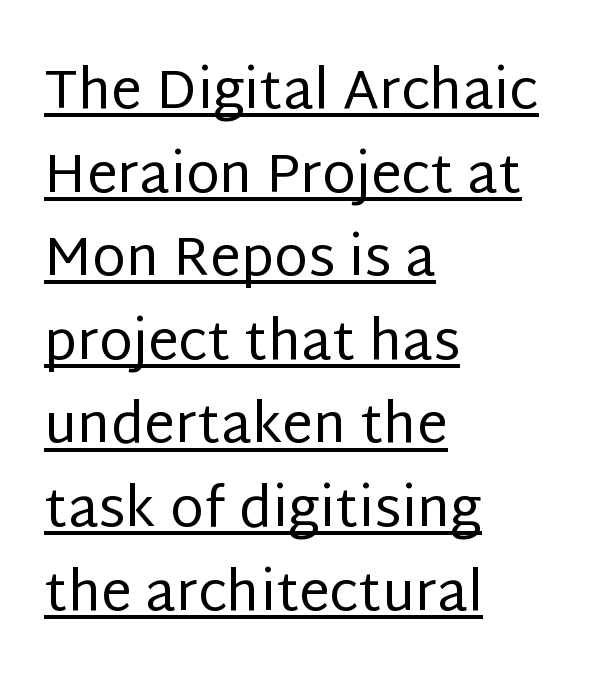
Q: Is the text bold? A: No.
Q: Is the text italic (slanted)? A: No, it is upright.
Q: Is the typeface a serif or a sans-serif typeface? A: Sans-serif.
Q: Is the text underlined? A: Yes.
Q: How is the paragraph aligned? A: Left-aligned.
Q: Is the spacing between letters normal or unusually wide? A: Normal.
Q: Is the spacing between lines tight, normal or loose? A: Normal.
Q: Width (condensed, normal, or wide)? A: Normal.
Q: Stroke contrast? A: Low.
Q: x-height? A: Large.
Q: Monospaced? A: No.
